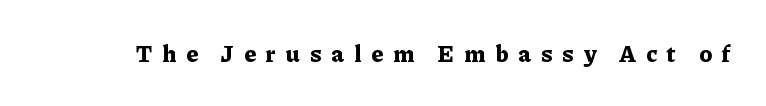
The image shows 23 px bold type, upright; set unusually wide letter spacing (+0.43 em), not underlined.
